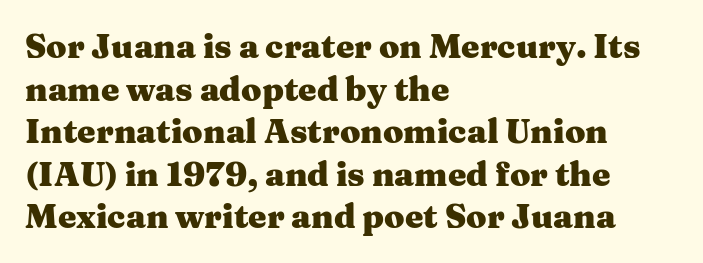
No word sits above an underline. Font category for this specimen: serif. The face used here is proportionally spaced, like ordinary book or web type. The gaps between neighbouring characters are ordinary and unremarkable.
